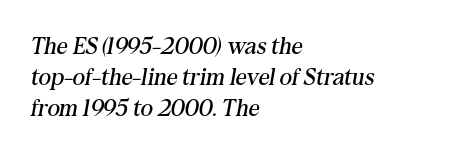
Q: Is the text bold? A: No.
Q: Is the text italic (slanted)? A: Yes, it leans right by about 10 degrees.
Q: Is the text underlined? A: No.
Q: How is the paragraph aligned? A: Left-aligned.
Q: Is the spacing between letters normal or unusually wide? A: Normal.
Q: Is the spacing between lines tight, normal or loose? A: Normal.
